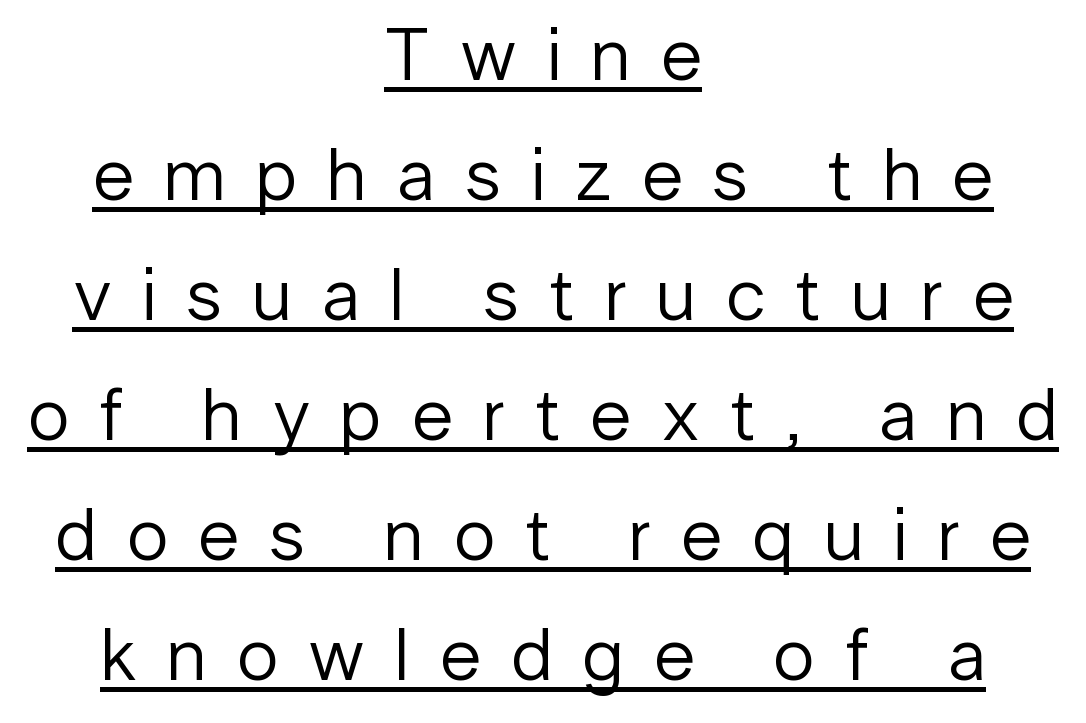
The typography opts for an upright posture over an oblique one. Heft: none added — not bold. Casual observation: everything's sitting right in the middle. Every word sits above its own underline.
